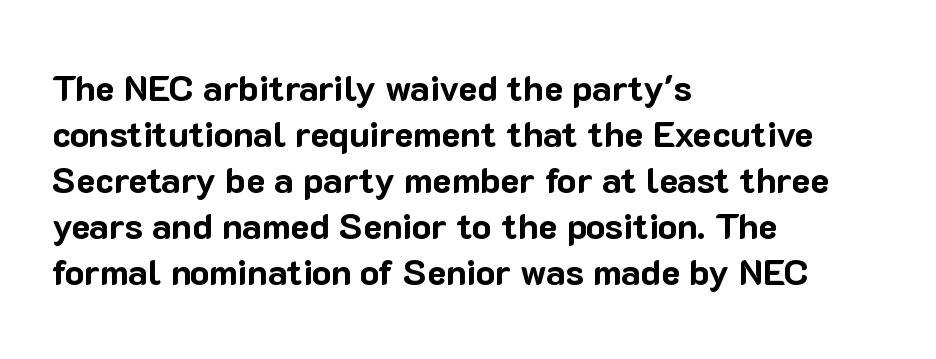
{"serif": "no", "italic": "no", "bold": "yes", "weight": "bold", "width": "normal", "stroke_contrast": "low", "x_height": "medium", "monospaced": "no", "underline": "no", "align": "left", "line_spacing": "normal", "line_spacing_ratio": 1.28, "letter_spacing": "normal", "letter_spacing_em": 0.0, "glyph_px": 36}
